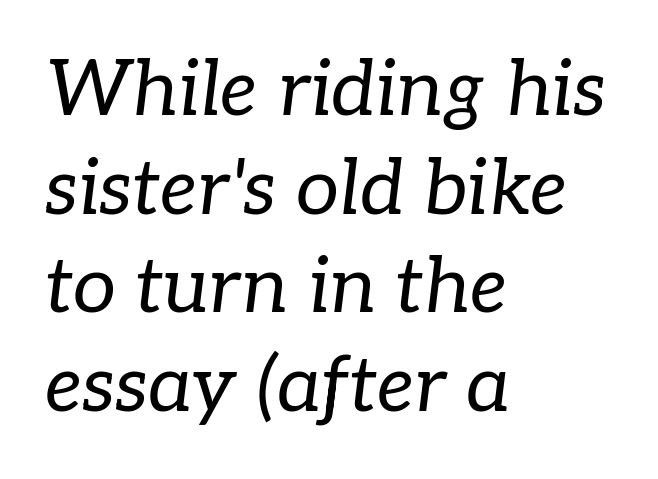
The typesetting does not lean heavy: it is not bold. The type is set solid horizontally, with unmodified tracking. If you drew a ruler down the left edge, every line would touch it. The space beneath each line is pristine and unruled.
